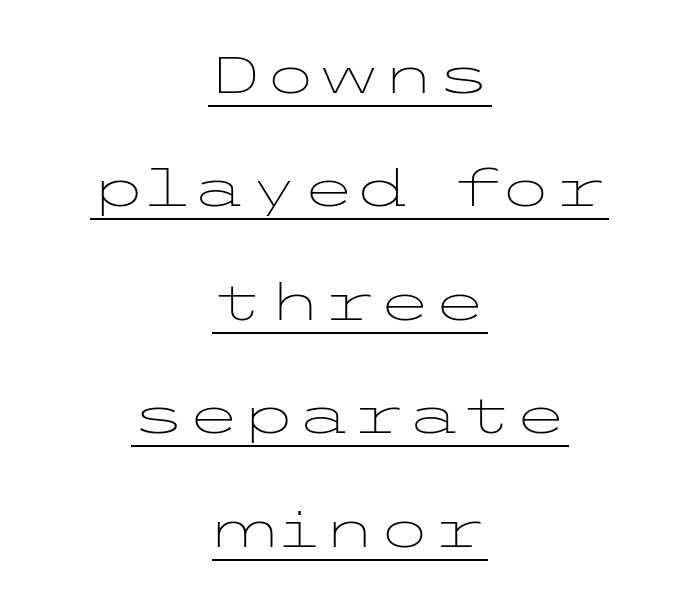
These lines stand farther apart than default settings would place them. Posture: vertical. This sample carries an underscore along the baseline area. Here the glyphs are tracked normally, forming tight word shapes.
